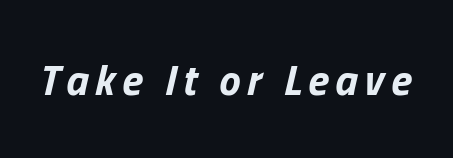
{"italic": "yes", "lean": "right", "slant_degrees": 13, "bold": "yes", "weight": "bold", "width": "normal", "stroke_contrast": "low", "x_height": "medium", "monospaced": "no", "underline": "no", "glyph_px": 43}
